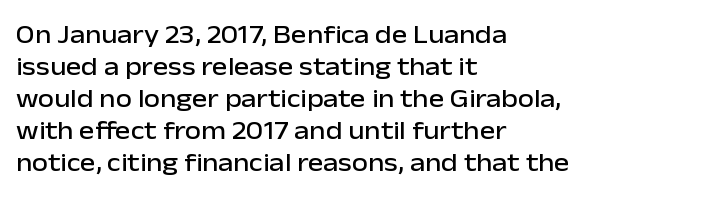
Standard letterfit; no display-style spreading of the glyphs. The string is rendered with underlining switched off. Compared with a centered layout, this one pins lines to the left instead. Vertical strokes here are truly vertical.
